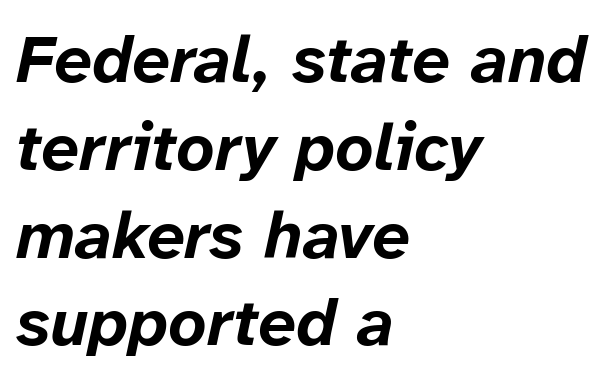
The image shows 67 px bold type, italic (leaning right); set left-aligned, normal line spacing (1.31x), normal letter spacing, not underlined; low stroke contrast and a medium x-height.
